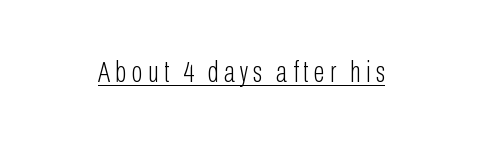
The image shows 30 px light, condensed sans-serif type, upright; set underlined; low stroke contrast and a medium x-height.
